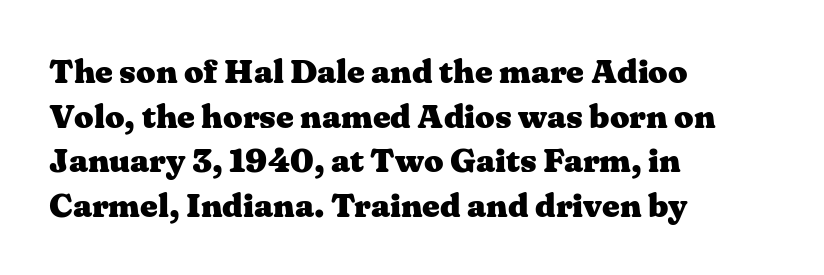
The image shows 34 px heavy, wide serif type, upright; set left-aligned, normal line spacing (1.31x), normal letter spacing, not underlined; medium stroke contrast and a medium x-height.
